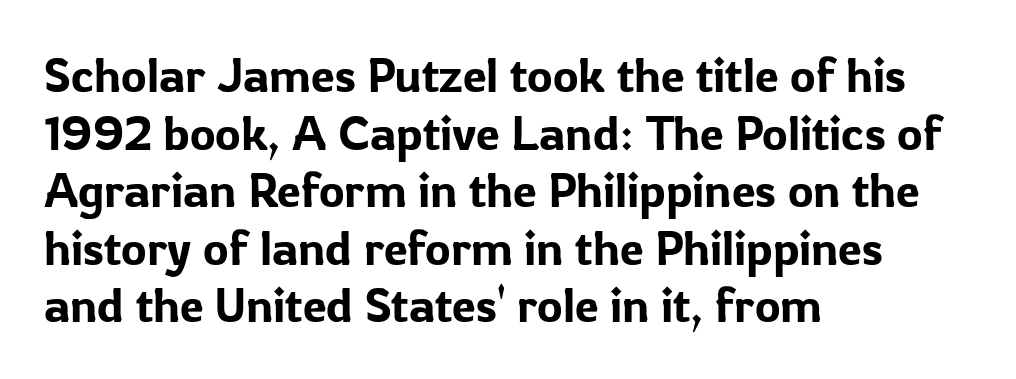
Stroke terminals: plain, sans-serif. This sample has the flowing, uneven cadence of proportional lettering. This is the regular roman posture of the typeface. How are the letters spaced? Ordinarily, with no added tracking.
